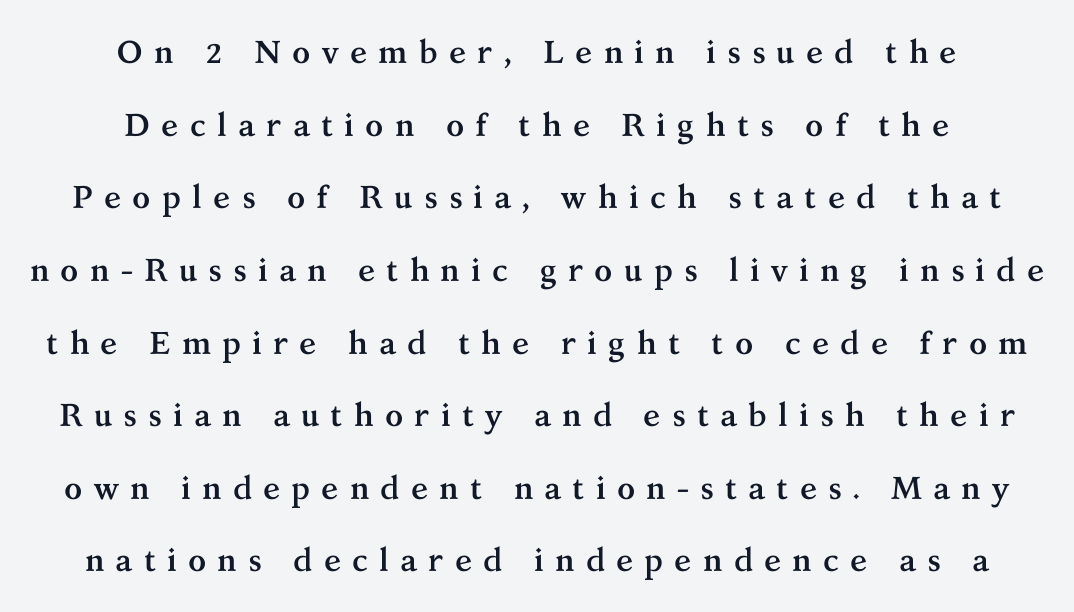
The image shows 32 px semibold serif type, upright; set centered, loose line spacing (2.27x), unusually wide letter spacing (+0.34 em), not underlined; medium stroke contrast and a medium x-height.
